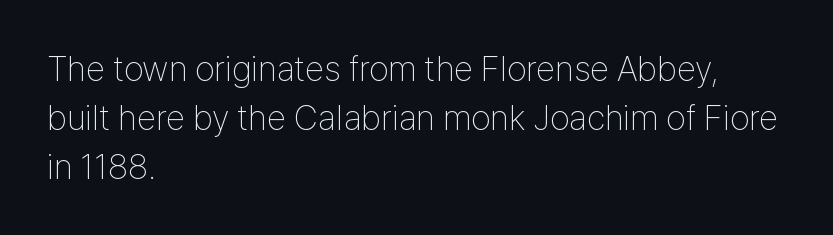
The image shows 35 px thin, condensed sans-serif type, upright; set left-aligned, normal line spacing (1.4x), normal letter spacing, not underlined; low stroke contrast and a medium x-height.
